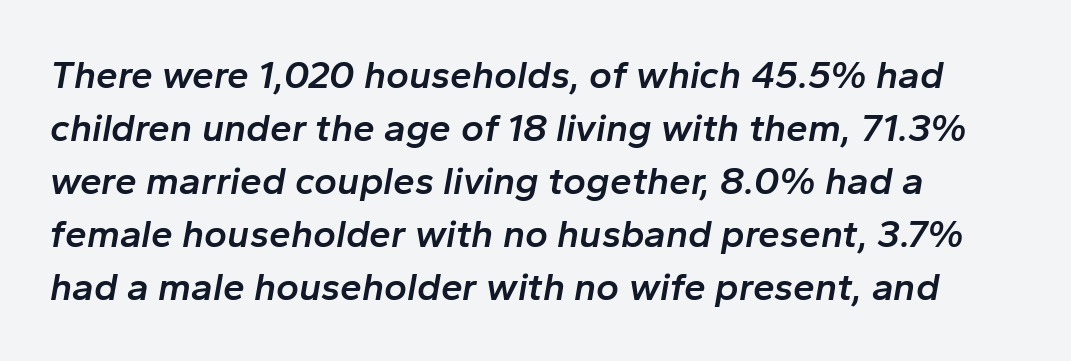
{"italic": "yes", "lean": "right", "slant_degrees": 10, "bold": "semi", "weight": "semibold", "width": "normal", "stroke_contrast": "low", "x_height": "medium", "monospaced": "no", "underline": "no", "align": "left", "line_spacing": "normal", "line_spacing_ratio": 1.36, "letter_spacing": "normal", "letter_spacing_em": 0.0, "glyph_px": 39}
